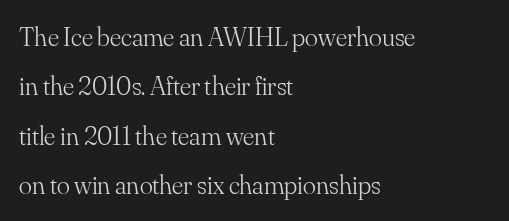
The image shows 27 px text type, upright; set left-aligned, line spacing 1.83x, normal letter spacing, not underlined.
